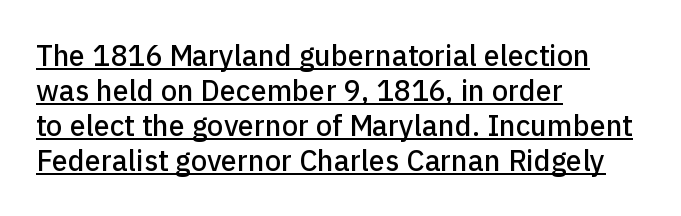
{"serif": "no", "italic": "no", "width": "normal", "stroke_contrast": "low", "x_height": "medium", "monospaced": "no", "underline": "yes", "align": "left", "line_spacing_ratio": 1.21, "letter_spacing": "normal", "letter_spacing_em": 0.0, "glyph_px": 29}
